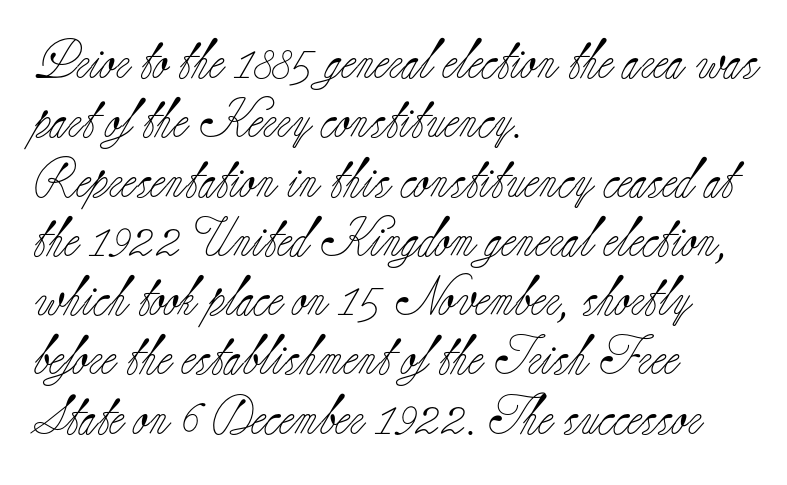
The image shows 39 px light serif type; set left-aligned, normal line spacing (1.52x), normal letter spacing, not underlined; low stroke contrast and a small x-height.
